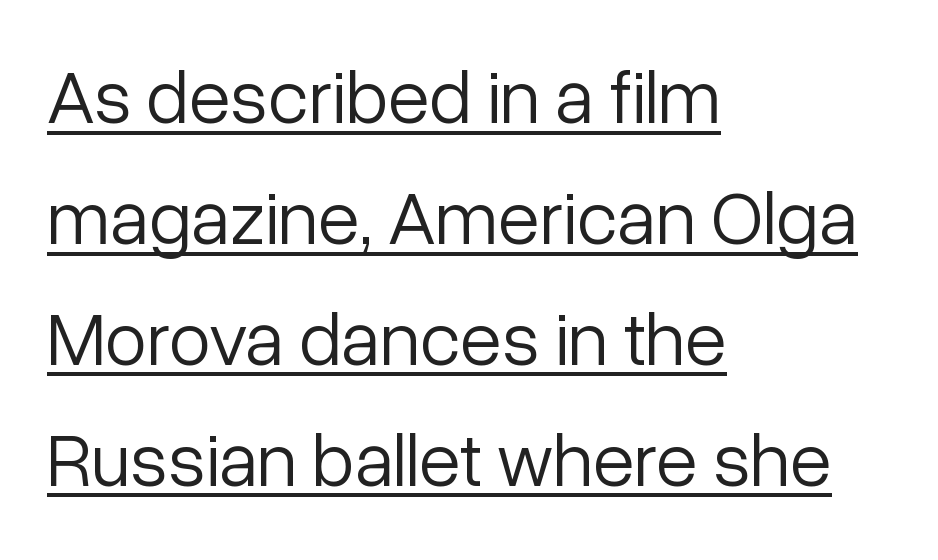
You can tell it's not italic because the verticals are truly vertical. A student would call this left alignment; a typographer would say flush left, rag right. Here the designer chose a conventional face with non-uniform glyph widths. Whoever set this chose a conventional vertical rhythm. Caption: lettering with a line underneath.
